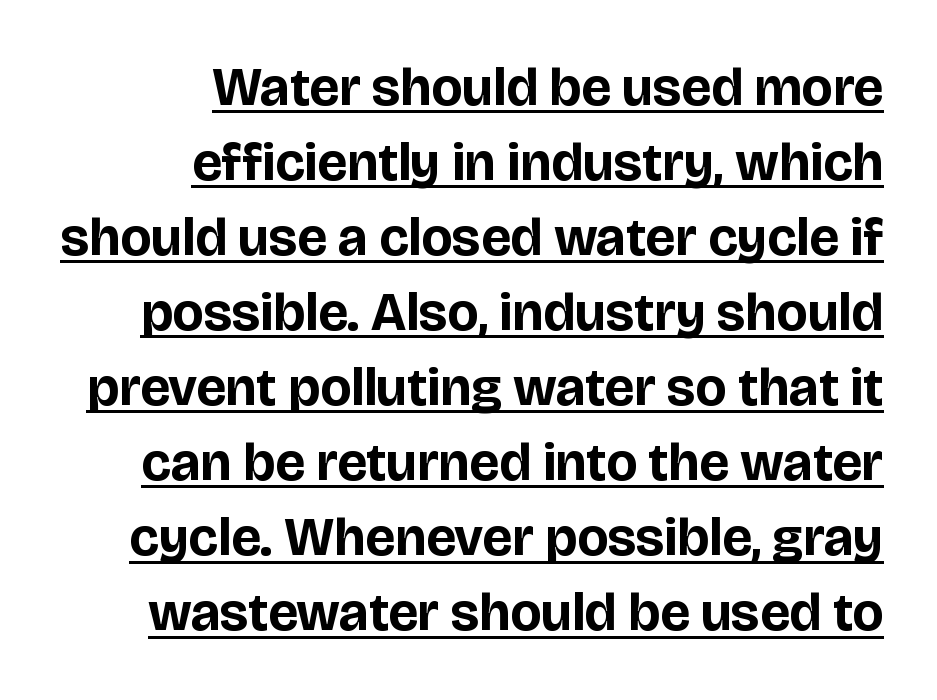
The image shows 54 px bold sans-serif type, upright; set right-aligned, normal line spacing (1.39x), normal letter spacing, underlined; low stroke contrast and a large x-height.
